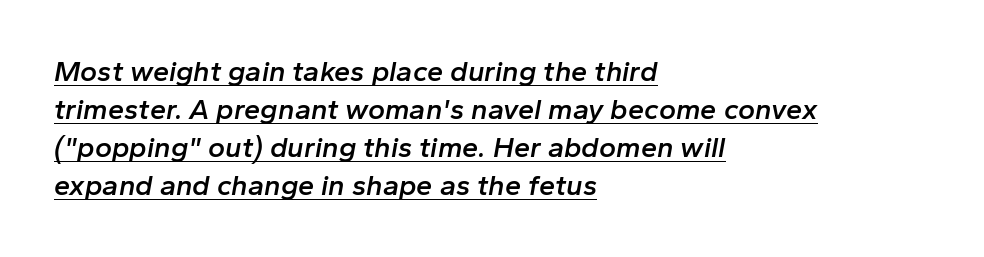
Q: Is the text bold? A: Semi-bold.
Q: Is the text italic (slanted)? A: Yes, it leans right by about 10 degrees.
Q: Is the text underlined? A: Yes.
Q: How is the paragraph aligned? A: Left-aligned.
Q: Is the spacing between letters normal or unusually wide? A: Normal.
Q: Is the spacing between lines tight, normal or loose? A: Normal.
Q: Width (condensed, normal, or wide)? A: Normal.
Q: Stroke contrast? A: Low.
Q: x-height? A: Medium.
Q: Monospaced? A: No.
